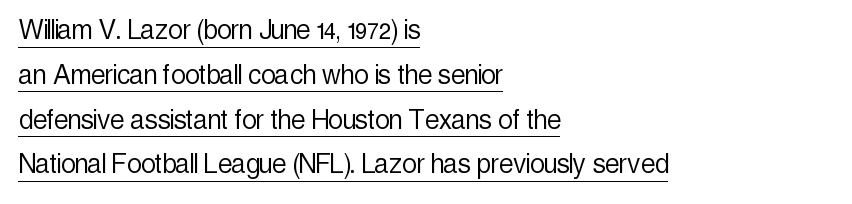
The face used here is proportionally spaced, like ordinary book or web type. Is the letter spacing exaggerated? No — it looks like the ordinary default. The sample's only ornament is a line tracing under the words. The passage is arranged the way most books set body copy — flush left.
